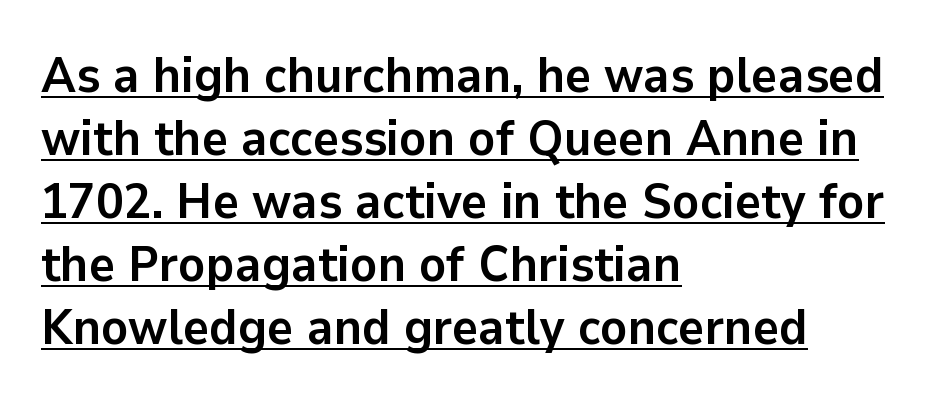
The image shows 50 px semibold sans-serif type, upright; set left-aligned, normal line spacing (1.26x), normal letter spacing, underlined; low stroke contrast and a medium x-height.
